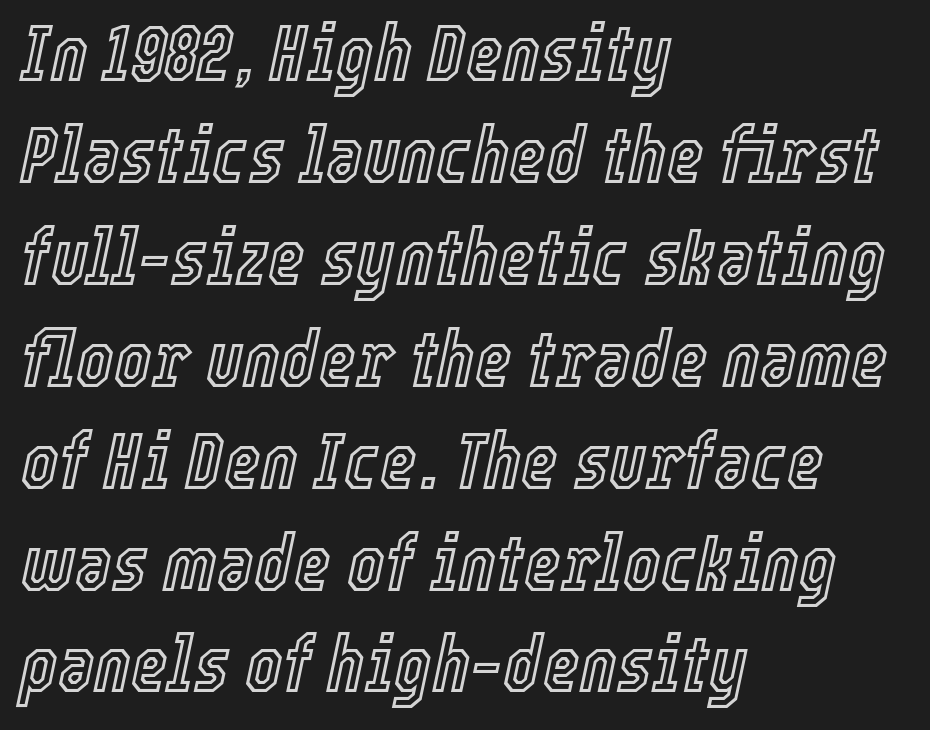
Q: Is the text italic (slanted)? A: Yes, it leans right by about 12 degrees.
Q: Is the text underlined? A: No.
Q: How is the paragraph aligned? A: Left-aligned.
Q: Is the spacing between letters normal or unusually wide? A: Normal.
Q: Is the spacing between lines tight, normal or loose? A: Normal.
Q: Width (condensed, normal, or wide)? A: Condensed.
Q: x-height? A: Medium.
Q: Monospaced? A: No.
